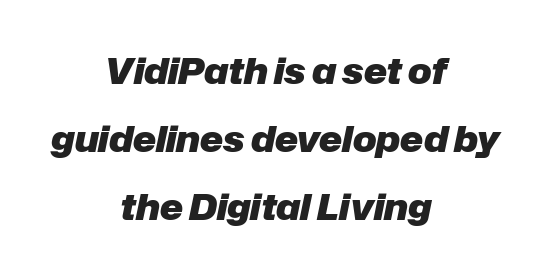
The image shows 35 px heavy type, italic (leaning right); set centered, loose line spacing (1.95x), normal letter spacing, not underlined; low stroke contrast and a medium x-height.
